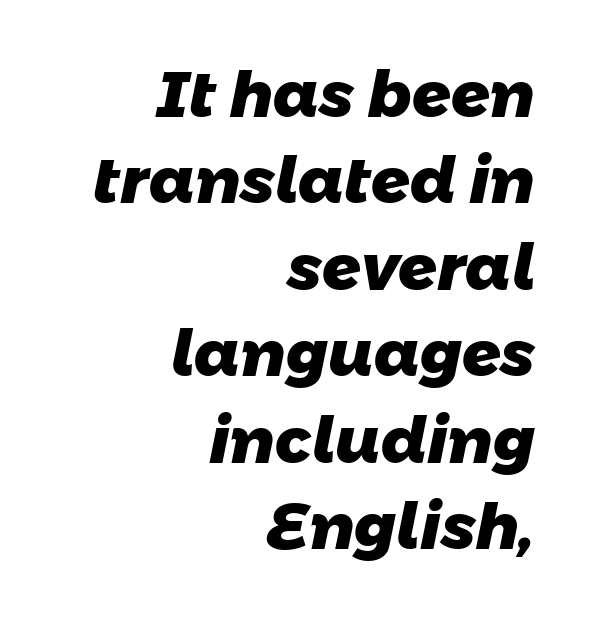
The image shows 64 px heavy sans-serif type; set right-aligned, normal line spacing (1.35x), normal letter spacing, not underlined; low stroke contrast and a medium x-height.
